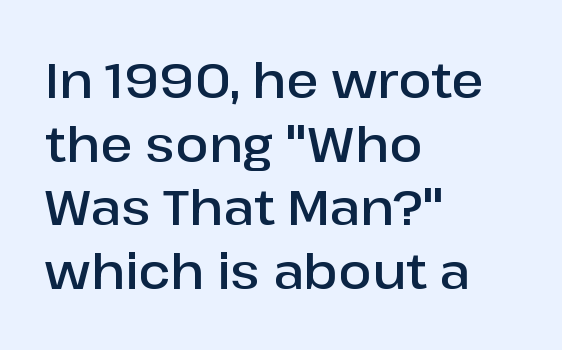
Q: Is the text bold? A: Semi-bold.
Q: Is the text italic (slanted)? A: No, it is upright.
Q: Is the typeface a serif or a sans-serif typeface? A: Sans-serif.
Q: Is the text underlined? A: No.
Q: How is the paragraph aligned? A: Left-aligned.
Q: Is the spacing between letters normal or unusually wide? A: Normal.
Q: Is the spacing between lines tight, normal or loose? A: Normal.
Q: Width (condensed, normal, or wide)? A: Normal.
Q: Stroke contrast? A: Low.
Q: x-height? A: Medium.
Q: Monospaced? A: No.
